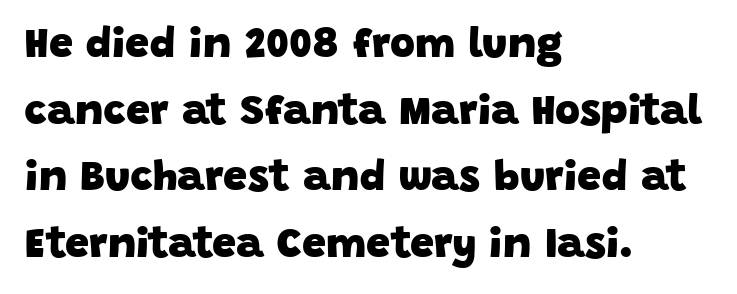
The image shows 43 px heavy sans-serif type; set left-aligned, normal line spacing (1.55x), normal letter spacing, not underlined; low stroke contrast and a large x-height.
